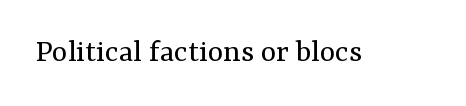
{"serif": "yes", "italic": "no", "bold": "no", "weight": "regular", "width": "normal", "stroke_contrast": "medium", "x_height": "medium", "monospaced": "no", "underline": "no", "letter_spacing": "normal", "letter_spacing_em": 0.0, "glyph_px": 33}
